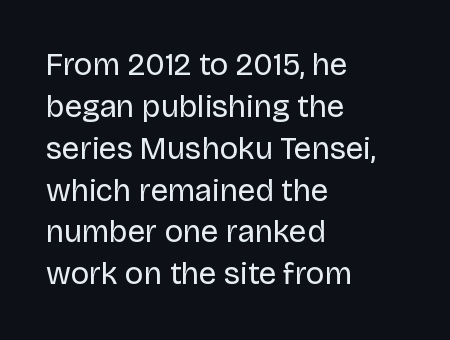
{"serif": "no", "italic": "no", "bold": "no", "weight": "regular", "width": "normal", "stroke_contrast": "low", "x_height": "large", "monospaced": "no", "underline": "no", "align": "left", "line_spacing": "normal", "line_spacing_ratio": 1.35, "letter_spacing": "normal", "letter_spacing_em": 0.0, "glyph_px": 31}
